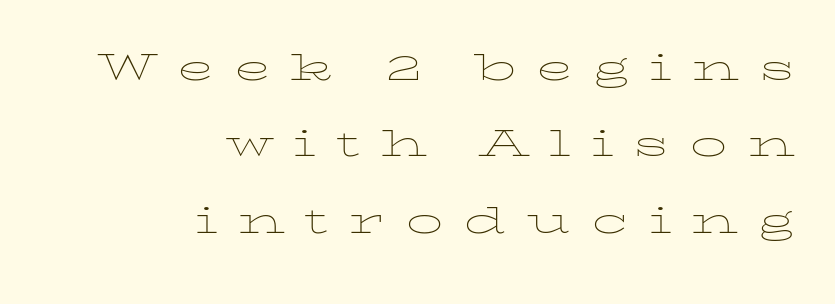
Q: Is the text bold? A: No.
Q: Is the text italic (slanted)? A: No, it is upright.
Q: Is the text underlined? A: No.
Q: How is the paragraph aligned? A: Right-aligned.
Q: Is the spacing between letters normal or unusually wide? A: Unusually wide.
Q: Is the spacing between lines tight, normal or loose? A: Normal.
Q: Width (condensed, normal, or wide)? A: Wide.
Q: Stroke contrast? A: Low.
Q: x-height? A: Medium.
Q: Monospaced? A: No.
